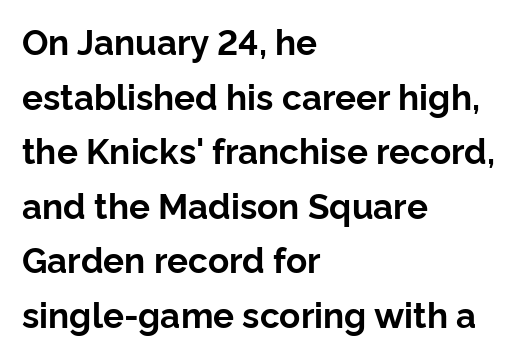
Q: Is the text bold? A: Yes.
Q: Is the text italic (slanted)? A: No, it is upright.
Q: Is the typeface a serif or a sans-serif typeface? A: Sans-serif.
Q: Is the text underlined? A: No.
Q: How is the paragraph aligned? A: Left-aligned.
Q: Is the spacing between letters normal or unusually wide? A: Normal.
Q: Is the spacing between lines tight, normal or loose? A: Normal.
Q: Width (condensed, normal, or wide)? A: Normal.
Q: Stroke contrast? A: Low.
Q: x-height? A: Medium.
Q: Monospaced? A: No.
